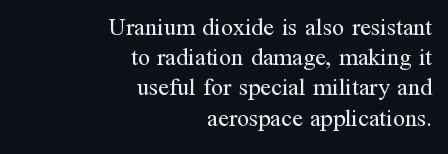
{"italic": "no", "bold": "no", "underline": "no", "align": "right", "line_spacing": "normal", "line_spacing_ratio": 1.26, "letter_spacing": "normal", "letter_spacing_em": 0.0, "glyph_px": 24}
